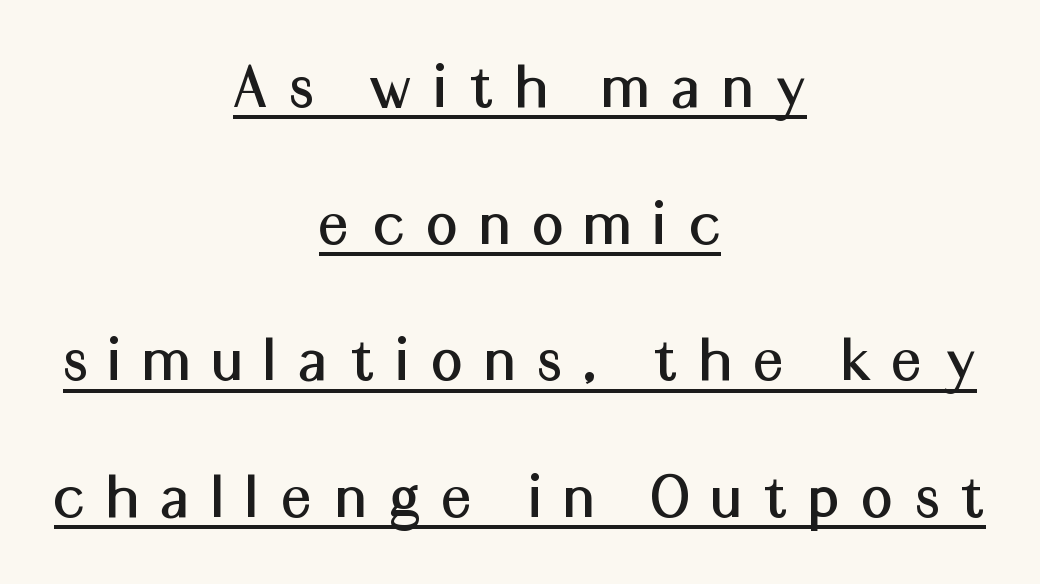
Q: Is the text italic (slanted)? A: No, it is upright.
Q: Is the typeface a serif or a sans-serif typeface? A: Sans-serif.
Q: Is the text underlined? A: Yes.
Q: How is the paragraph aligned? A: Centered.
Q: Is the spacing between letters normal or unusually wide? A: Unusually wide.
Q: Is the spacing between lines tight, normal or loose? A: Loose.
Q: Width (condensed, normal, or wide)? A: Normal.
Q: Stroke contrast? A: Medium.
Q: x-height? A: Medium.
Q: Monospaced? A: No.
